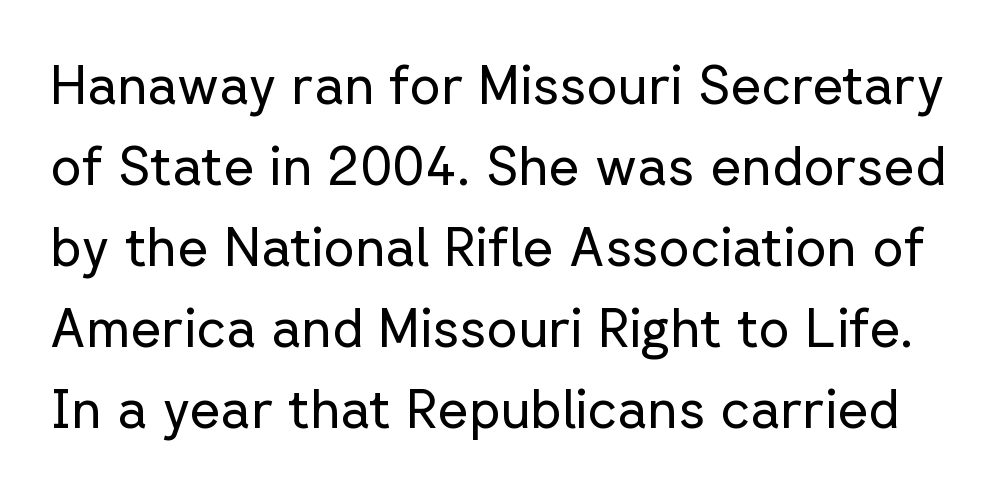
Examine the stroke ends and you'll find no serifs. In terms of leading, this rendering sits right in the middle. Unlike italic type, these characters show no tilt at all. Inter-character spacing is left at the font's built-in metrics. Underline: absent.
